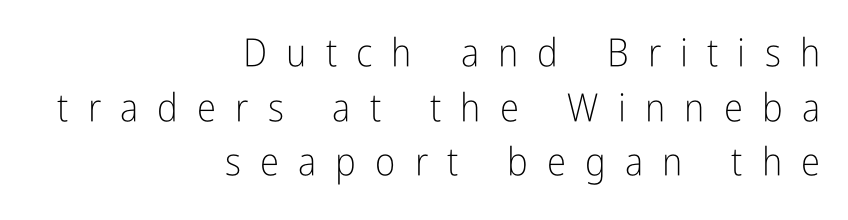
The face used here is proportionally spaced, like ordinary book or web type. Serif or sans? Sans — the stroke terminals are bare. A typesetter would call this heavily tracked-out type. Underlining? Definitely not there. The letters stand straight up with perfectly vertical stems.
